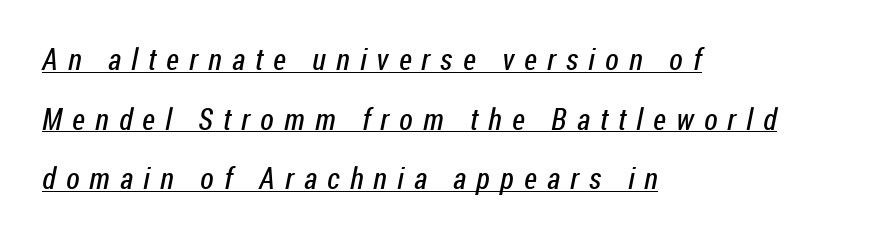
The image shows 30 px regular-weight, condensed sans-serif type; set left-aligned, loose line spacing (1.99x), unusually wide letter spacing (+0.34 em), underlined; low stroke contrast and a medium x-height.
